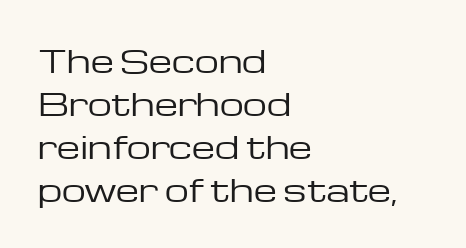
Ink coverage per letter is moderate at most. Character widths vary here, with narrow letters taking less room than wide ones. This rendering employs a face without finishing strokes, i.e., a sans-serif. Posture: upright roman. This sample keeps an unexceptional amount of space between lines. These lines are set flush left with a ragged right edge.
